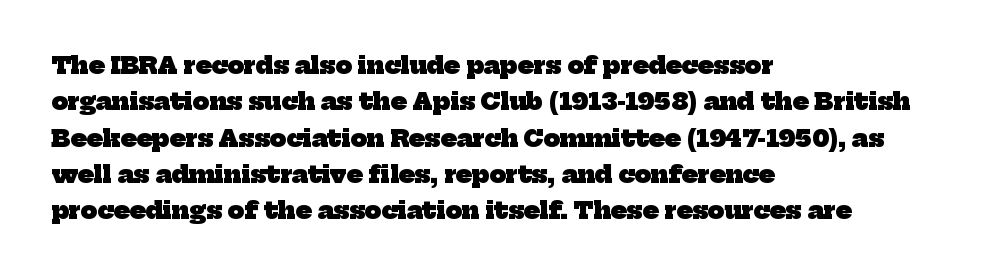
The rendering uses a bold face; every stroke is thick and dark. Nothing unusual about the tracking: characters are spaced as the font intends. In CSS terms this would be text-align: left. The vertical gap from one line to the next is medium. Any mark beneath the type? The region is blank.
